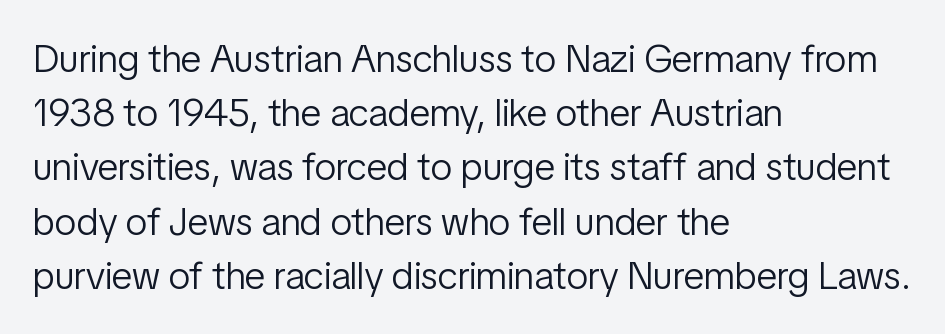
{"serif": "no", "italic": "no", "bold": "no", "weight": "light", "width": "condensed", "stroke_contrast": "low", "x_height": "medium", "monospaced": "no", "underline": "no", "align": "left", "line_spacing": "normal", "line_spacing_ratio": 1.39, "letter_spacing": "normal", "letter_spacing_em": 0.0, "glyph_px": 39}
